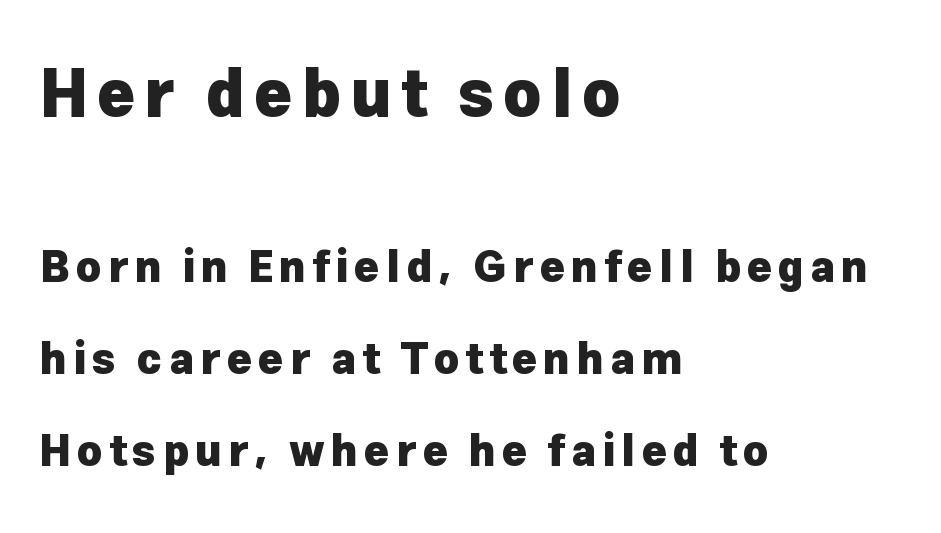
The image shows 65 px heavy sans-serif type, upright; set left-aligned, loose line spacing (2.14x), not underlined; the first (top) block is 1.51x larger; low stroke contrast and a medium x-height.
